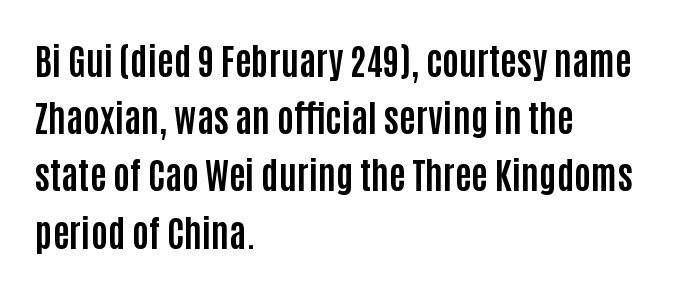
These lines sit exactly where default settings would place them. Nothing unusual about the tracking: characters are spaced as the font intends. This is roman type, the default non-slanted kind. The rendering shows plain stroke endings on the letterforms — a sans-serif design.
